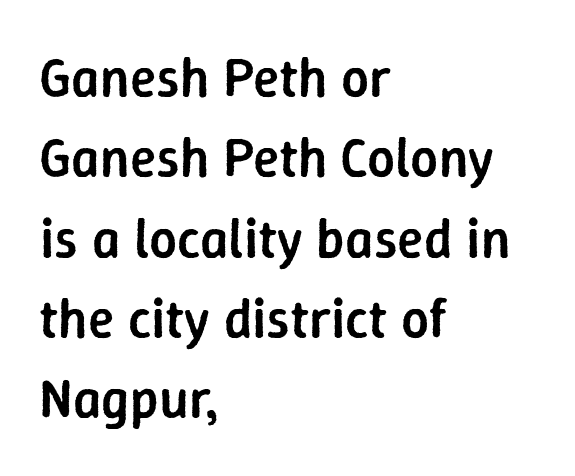
{"serif": "no", "italic": "no", "bold": "semi", "weight": "semibold", "width": "normal", "stroke_contrast": "low", "x_height": "medium", "monospaced": "no", "underline": "no", "align": "left", "line_spacing": "normal", "line_spacing_ratio": 1.46, "letter_spacing": "normal", "letter_spacing_em": 0.0, "glyph_px": 55}
